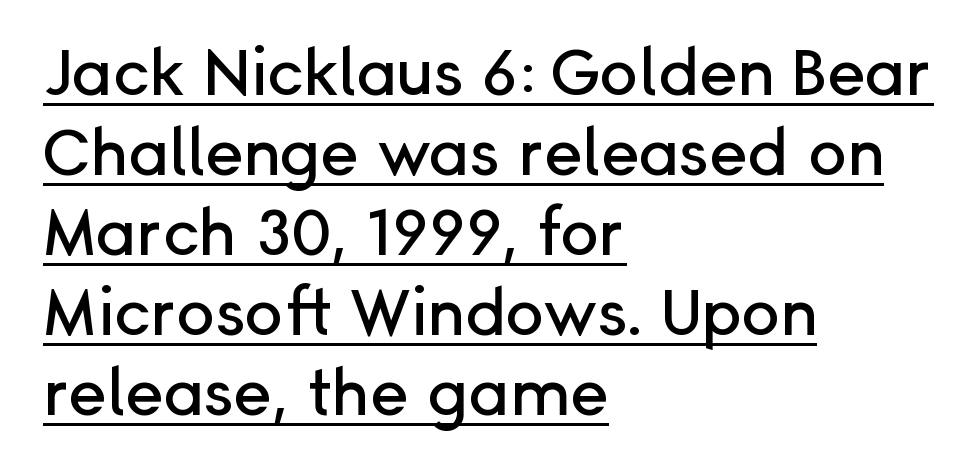
Q: Is the text italic (slanted)? A: No, it is upright.
Q: Is the typeface a serif or a sans-serif typeface? A: Sans-serif.
Q: Is the text underlined? A: Yes.
Q: How is the paragraph aligned? A: Left-aligned.
Q: Is the spacing between letters normal or unusually wide? A: Normal.
Q: Width (condensed, normal, or wide)? A: Normal.
Q: Stroke contrast? A: Low.
Q: x-height? A: Medium.
Q: Monospaced? A: No.
